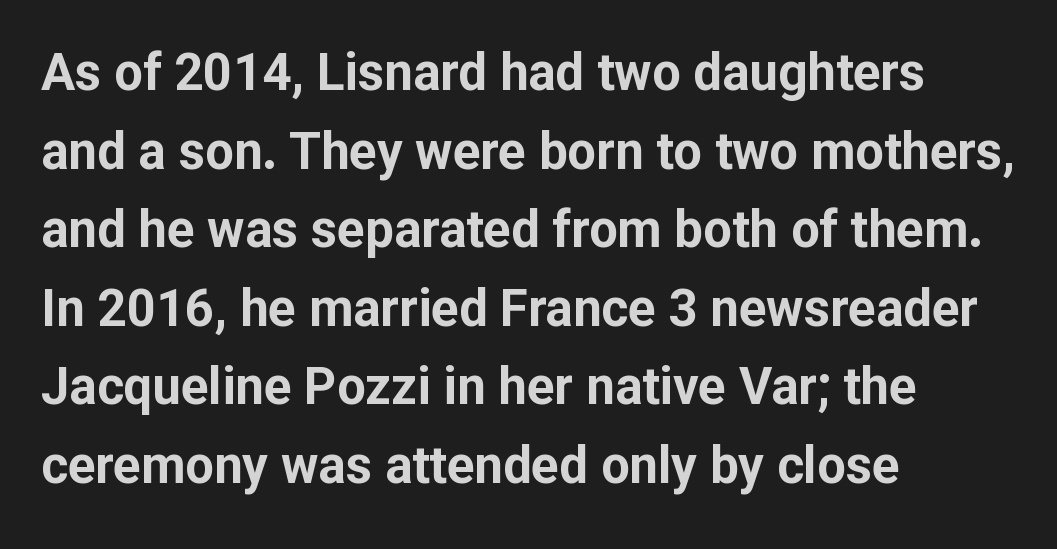
Check under the words: just untouched page. Do the letters lean? They stand straight. Teacher's note: observe the even left margin — that is flush-left alignment. In terms of letterform style, serifs are entirely absent.
